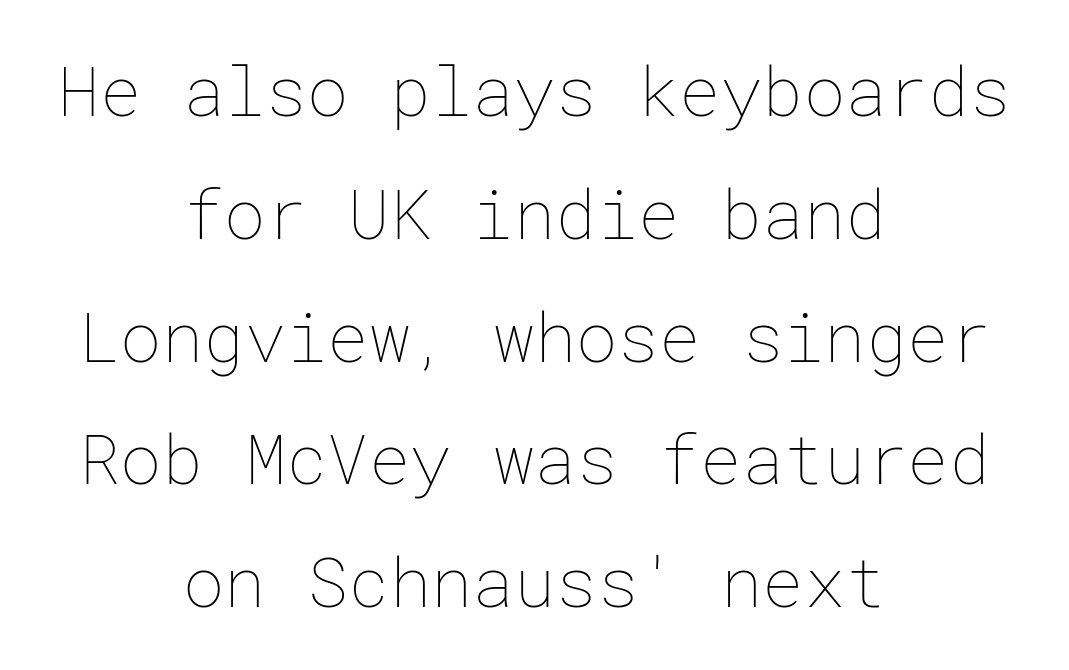
Q: Is the text bold? A: No.
Q: Is the text italic (slanted)? A: No, it is upright.
Q: Is the text underlined? A: No.
Q: How is the paragraph aligned? A: Centered.
Q: Is the spacing between letters normal or unusually wide? A: Normal.
Q: Width (condensed, normal, or wide)? A: Normal.
Q: Stroke contrast? A: Low.
Q: x-height? A: Medium.
